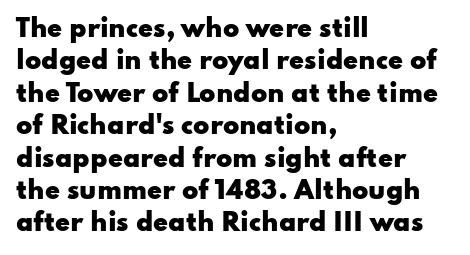
Q: Is the text bold? A: Yes.
Q: Is the text italic (slanted)? A: No, it is upright.
Q: Is the text underlined? A: No.
Q: How is the paragraph aligned? A: Left-aligned.
Q: Is the spacing between letters normal or unusually wide? A: Normal.
Q: Is the spacing between lines tight, normal or loose? A: Normal.
